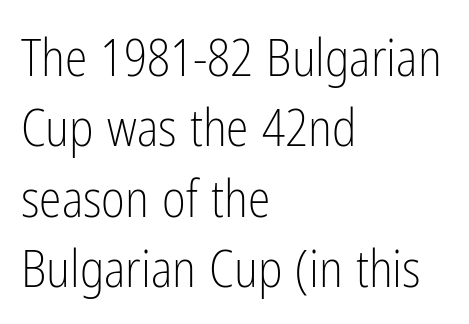
In terms of posture, this sample is upright. Bare-footed words on every line. Spacing verdict: proportional, widths tailored to each character. Does the copy run flush right? No — it runs flush left. The passage shown is typeset with a sans-serif family. The line texture is even and compact thanks to regular tracking.
